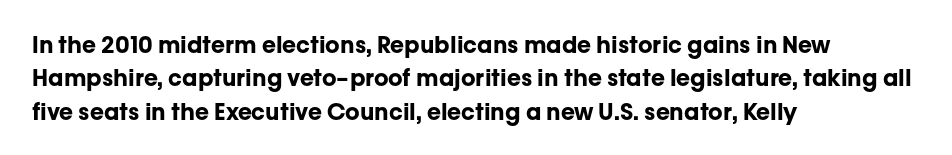
The image shows 23 px bold type, upright; set left-aligned, normal line spacing (1.45x), normal letter spacing, not underlined.
